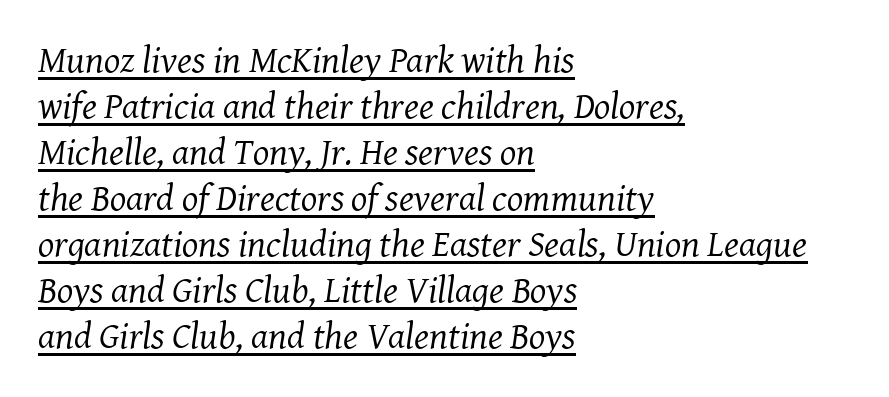
The image shows 38 px regular-weight serif type, italic (leaning right); set left-aligned, line spacing 1.21x, normal letter spacing, underlined; medium stroke contrast and a medium x-height.
